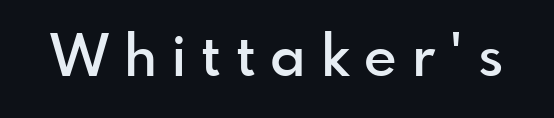
Q: Is the text bold? A: Semi-bold.
Q: Is the text italic (slanted)? A: No, it is upright.
Q: Is the typeface a serif or a sans-serif typeface? A: Sans-serif.
Q: Is the text underlined? A: No.
Q: Is the spacing between letters normal or unusually wide? A: Unusually wide.
Q: Width (condensed, normal, or wide)? A: Normal.
Q: x-height? A: Small.
Q: Monospaced? A: No.
